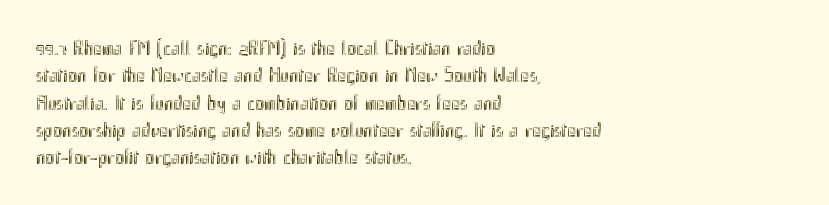
Q: Is the text italic (slanted)? A: No, it is upright.
Q: Is the text underlined? A: No.
Q: How is the paragraph aligned? A: Left-aligned.
Q: Is the spacing between letters normal or unusually wide? A: Normal.
Q: Is the spacing between lines tight, normal or loose? A: Normal.
